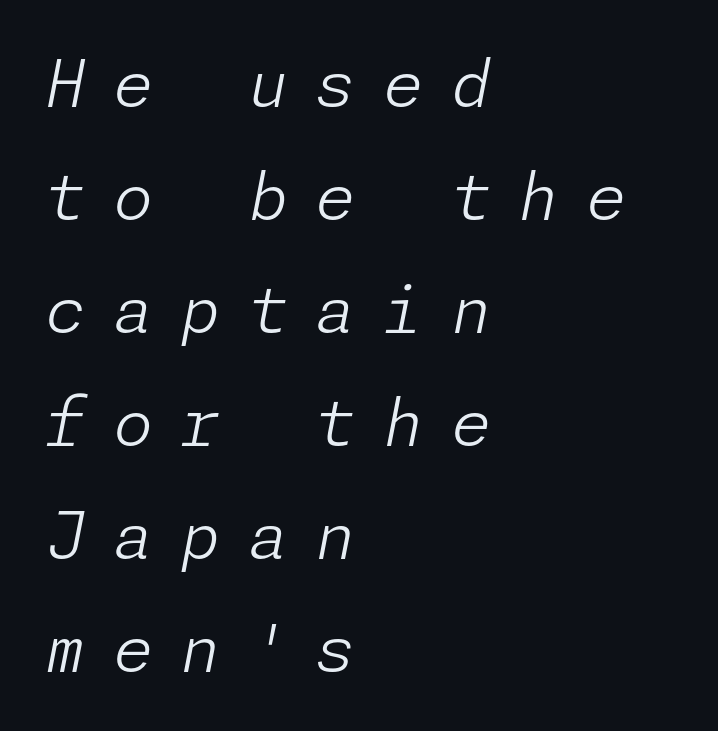
The image shows 65 px light type, italic (leaning right); set left-aligned, line spacing 1.74x, unusually wide letter spacing (+0.42 em), not underlined; low stroke contrast and a medium x-height.
